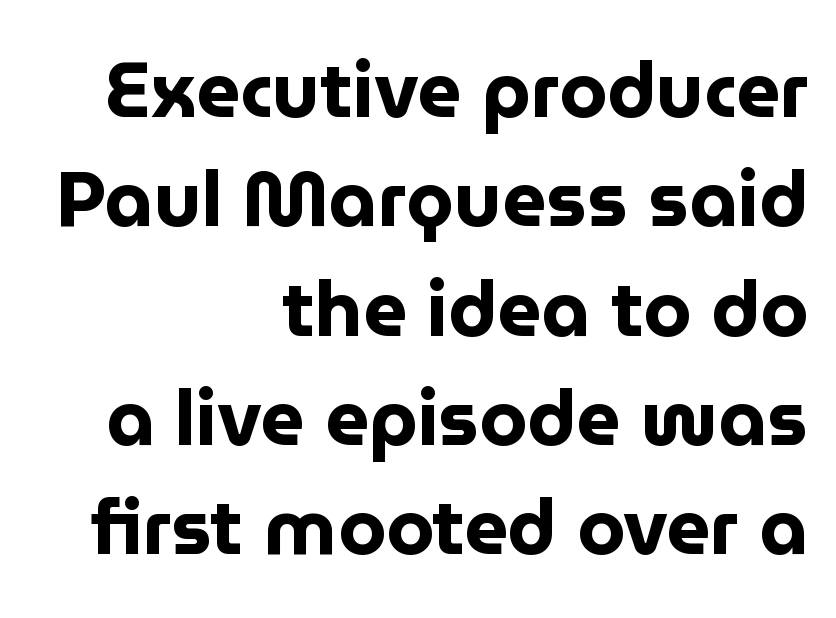
Look at the bottom of the vertical strokes: they stop flat, with no serifs. How are the letters spaced? Ordinarily, with no added tracking. The letters stand upright; this is a roman face. Casual observation: everything's shoved over to the right. The letters advance in unequal steps, a hallmark of proportional type.
